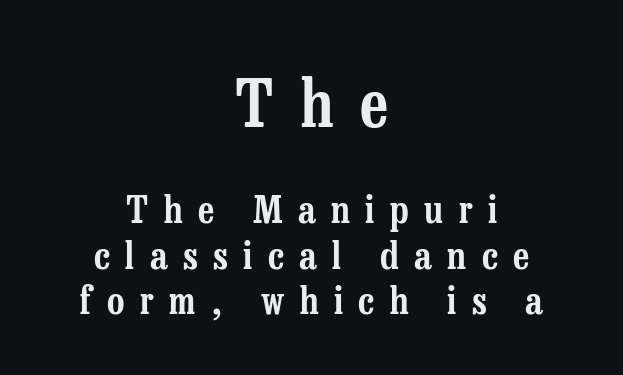
{"serif": "yes", "italic": "no", "width": "condensed", "stroke_contrast": "low", "x_height": "medium", "monospaced": "no", "underline": "no", "align": "center", "line_spacing_ratio": 1.19, "letter_spacing": "wide", "letter_spacing_em": 0.41, "larger_block": "first", "size_ratio": 1.74, "glyph_px": 66}
